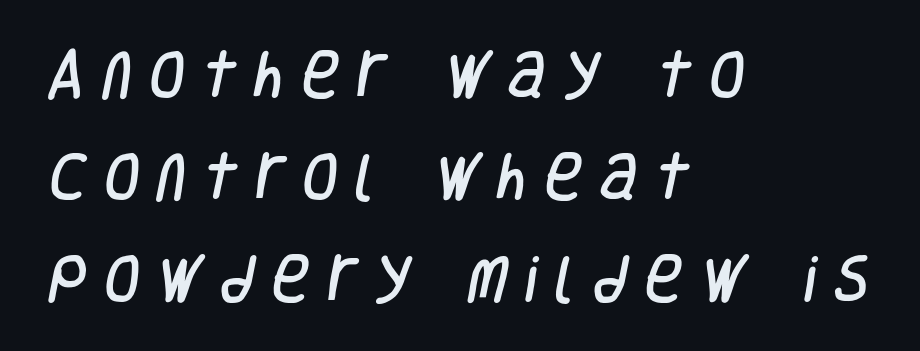
Q: Is the typeface a serif or a sans-serif typeface? A: Sans-serif.
Q: Is the text underlined? A: No.
Q: How is the paragraph aligned? A: Left-aligned.
Q: Is the spacing between letters normal or unusually wide? A: Unusually wide.
Q: Is the spacing between lines tight, normal or loose? A: Loose.
Q: Width (condensed, normal, or wide)? A: Condensed.
Q: Stroke contrast? A: Low.
Q: x-height? A: Large.
Q: Monospaced? A: No.
